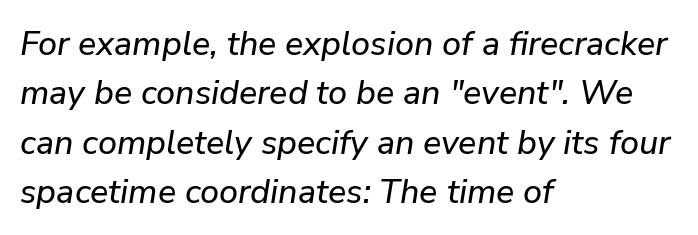
Q: Is the text italic (slanted)? A: Yes, it leans right by about 9 degrees.
Q: Is the text underlined? A: No.
Q: How is the paragraph aligned? A: Left-aligned.
Q: Is the spacing between letters normal or unusually wide? A: Normal.
Q: Is the spacing between lines tight, normal or loose? A: Normal.
Q: Width (condensed, normal, or wide)? A: Normal.
Q: Stroke contrast? A: Low.
Q: x-height? A: Medium.
Q: Monospaced? A: No.
